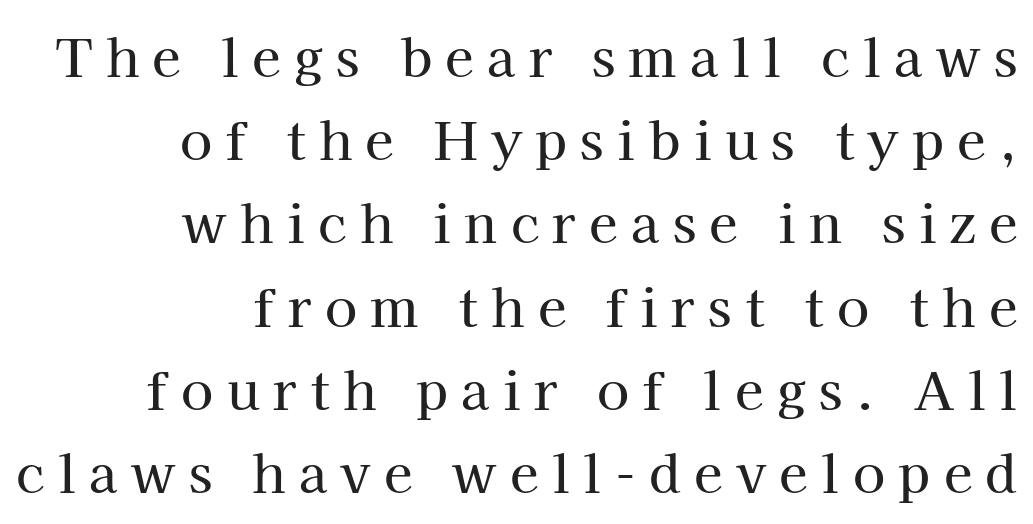
The image shows 52 px serif type, upright; set right-aligned, normal line spacing (1.6x), unusually wide letter spacing (+0.26 em), not underlined; high stroke contrast and a medium x-height.
